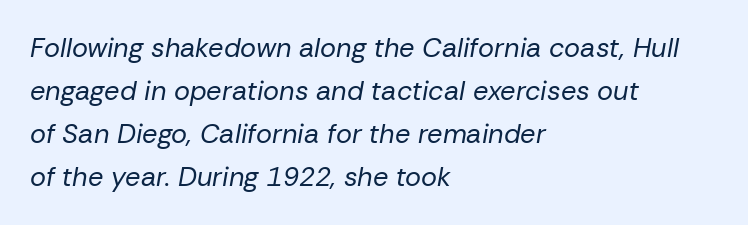
Q: Is the text bold? A: No.
Q: Is the text italic (slanted)? A: Yes, it leans right by about 10 degrees.
Q: Is the text underlined? A: No.
Q: How is the paragraph aligned? A: Left-aligned.
Q: Is the spacing between letters normal or unusually wide? A: Normal.
Q: Is the spacing between lines tight, normal or loose? A: Normal.
